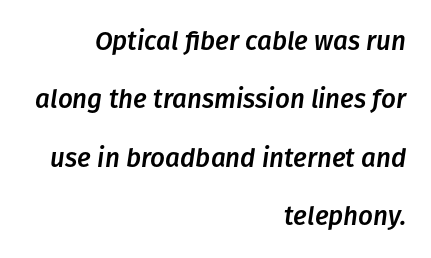
The image shows 26 px text type, italic (leaning right); set right-aligned, loose line spacing (2.25x), normal letter spacing, not underlined.
